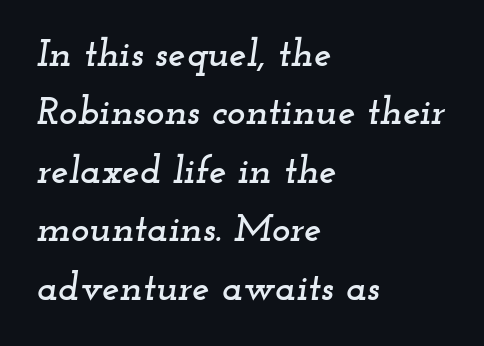
{"serif": "yes", "italic": "yes", "lean": "right", "slant_degrees": 12, "width": "wide", "stroke_contrast": "low", "x_height": "small", "monospaced": "no", "underline": "no", "align": "left", "line_spacing": "normal", "line_spacing_ratio": 1.5, "letter_spacing": "normal", "letter_spacing_em": 0.0, "glyph_px": 39}
